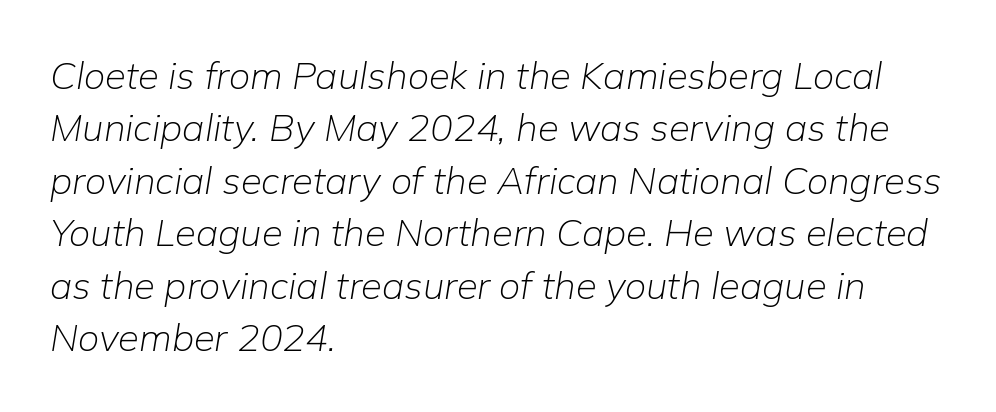
Summary of vertical rhythm: regular, with standard interline spacing. Posture: slanted. This sample has the flowing, uneven cadence of proportional lettering. How are the letters spaced? Ordinarily, with no added tracking. The paragraph has a hard left edge and a soft right edge. A quiet, ordinary-to-light weight characterises the typeface.
